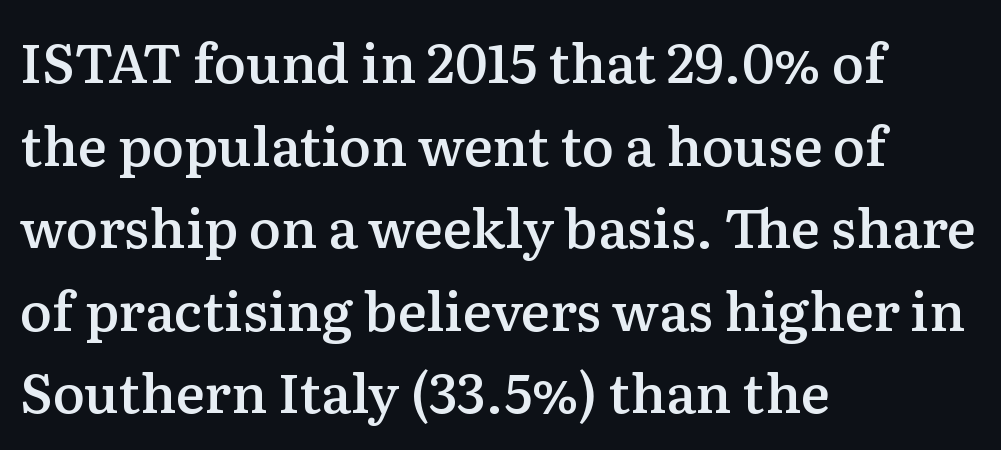
{"serif": "yes", "italic": "no", "bold": "semi", "weight": "semibold", "width": "normal", "stroke_contrast": "medium", "x_height": "medium", "monospaced": "no", "underline": "no", "align": "left", "line_spacing": "normal", "line_spacing_ratio": 1.53, "letter_spacing": "normal", "letter_spacing_em": 0.0, "glyph_px": 54}
